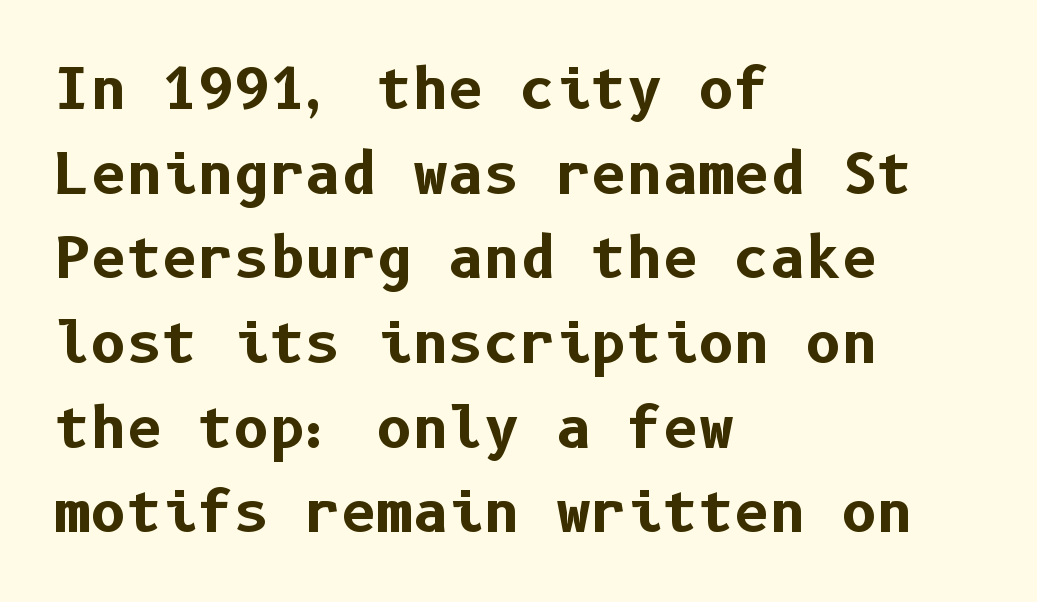
The image shows 55 px bold sans-serif type, upright; set left-aligned, normal line spacing (1.54x), normal letter spacing, not underlined; low stroke contrast and a medium x-height.
